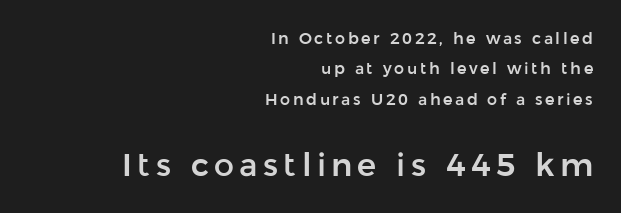
{"serif": "no", "italic": "no", "width": "normal", "stroke_contrast": "low", "x_height": "medium", "monospaced": "no", "underline": "no", "align": "right", "line_spacing": "loose", "line_spacing_ratio": 1.9, "larger_block": "second", "size_ratio": 2.0, "glyph_px": 32}
